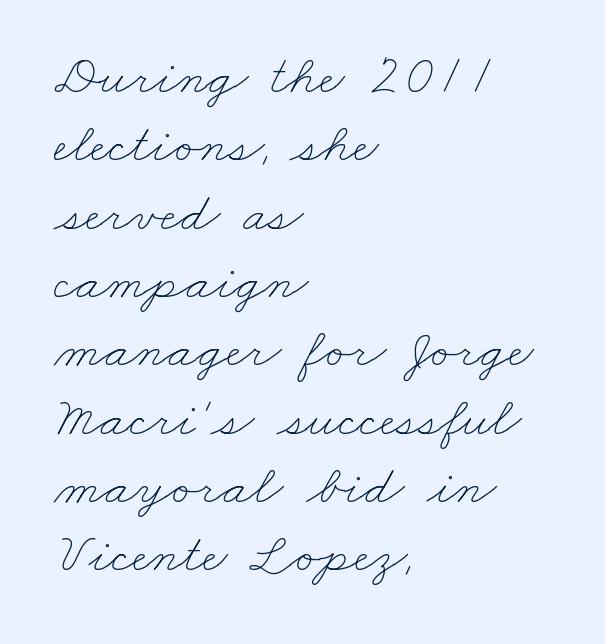
Bare-footed words on every line. Does the copy run flush right? No — it runs flush left. Spacing verdict: proportional, widths tailored to each character. Letters have the restrained weight of plain body copy at most. Spacing between characters is what you'd get straight out of the box.
